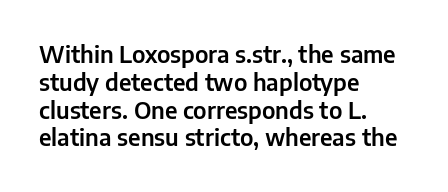
{"italic": "no", "underline": "no", "align": "left", "line_spacing_ratio": 1.21, "letter_spacing": "normal", "letter_spacing_em": 0.0, "glyph_px": 23}
